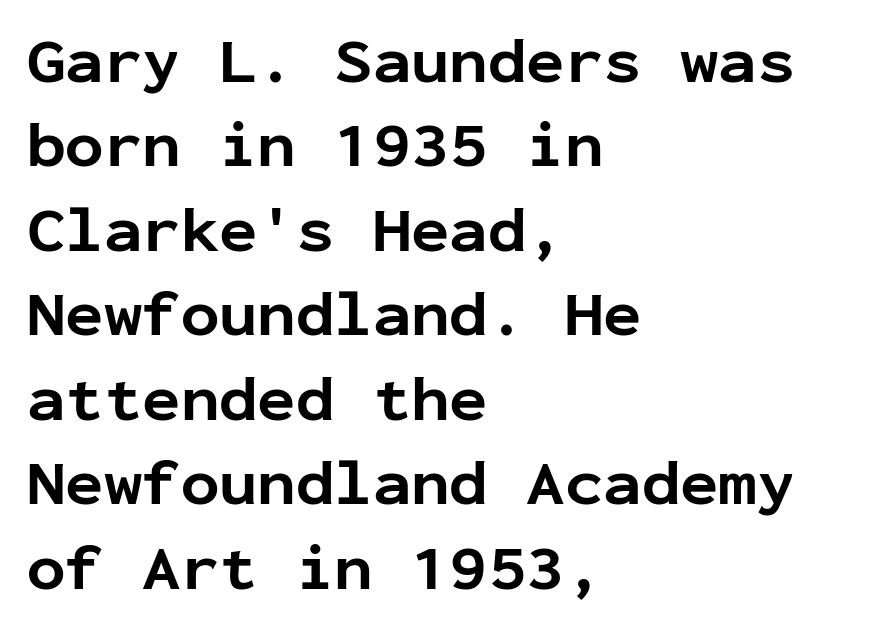
{"serif": "no", "italic": "no", "bold": "yes", "weight": "bold", "width": "normal", "stroke_contrast": "low", "x_height": "medium", "monospaced": "yes", "underline": "no", "align": "left", "line_spacing": "normal", "line_spacing_ratio": 1.32, "letter_spacing": "normal", "letter_spacing_em": 0.0, "glyph_px": 64}
